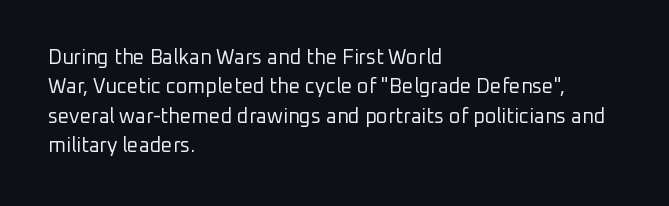
Q: Is the text bold? A: No.
Q: Is the text italic (slanted)? A: No, it is upright.
Q: Is the text underlined? A: No.
Q: How is the paragraph aligned? A: Left-aligned.
Q: Is the spacing between letters normal or unusually wide? A: Normal.
Q: Is the spacing between lines tight, normal or loose? A: Normal.
